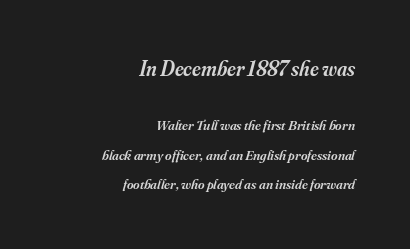
Q: Is the text bold? A: Semi-bold.
Q: Is the text italic (slanted)? A: Yes, it leans right by about 16 degrees.
Q: Is the text underlined? A: No.
Q: How is the paragraph aligned? A: Right-aligned.
Q: Is the spacing between letters normal or unusually wide? A: Normal.
Q: Is the spacing between lines tight, normal or loose? A: Loose.
Q: Which block of text is set in a larger size, the first (top) or the second (bottom)? A: The first (top) one.
